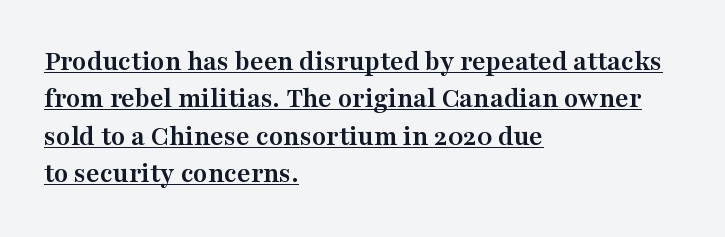
The image shows 29 px semibold, wide serif type, upright; set left-aligned, normal line spacing (1.29x), normal letter spacing, underlined; medium stroke contrast and a medium x-height.
